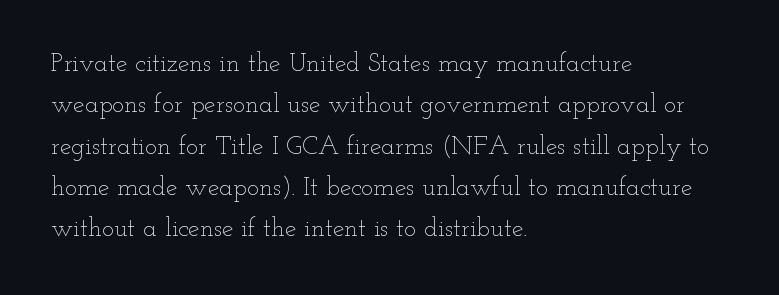
Q: Is the text bold? A: No.
Q: Is the text italic (slanted)? A: No, it is upright.
Q: Is the text underlined? A: No.
Q: How is the paragraph aligned? A: Left-aligned.
Q: Is the spacing between letters normal or unusually wide? A: Normal.
Q: Is the spacing between lines tight, normal or loose? A: Normal.
